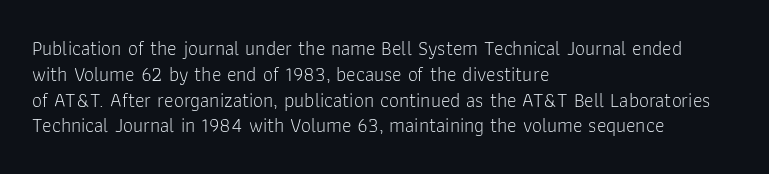
{"italic": "no", "bold": "no", "underline": "no", "align": "left", "line_spacing": "normal", "line_spacing_ratio": 1.29, "letter_spacing": "normal", "letter_spacing_em": 0.0, "glyph_px": 20}
